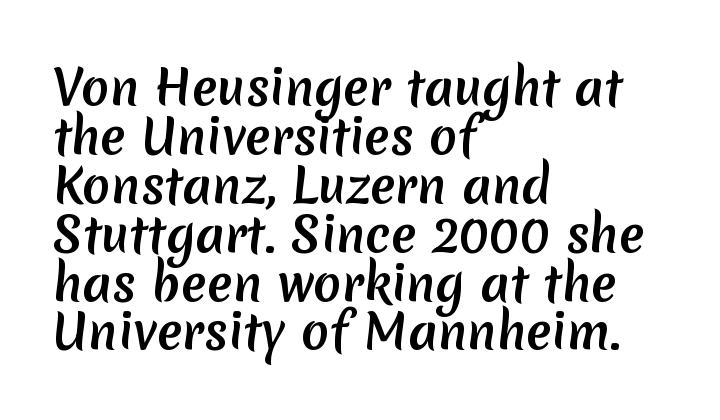
The image shows 47 px semibold sans-serif type; set left-aligned, tight line spacing (1.04x), normal letter spacing, not underlined; low stroke contrast and a medium x-height.
